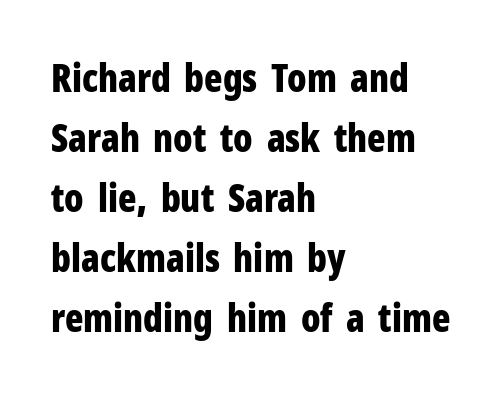
{"serif": "no", "italic": "no", "bold": "yes", "weight": "bold", "width": "condensed", "stroke_contrast": "low", "x_height": "medium", "monospaced": "no", "underline": "no", "align": "left", "line_spacing": "normal", "line_spacing_ratio": 1.58, "letter_spacing": "normal", "letter_spacing_em": 0.0, "glyph_px": 38}
